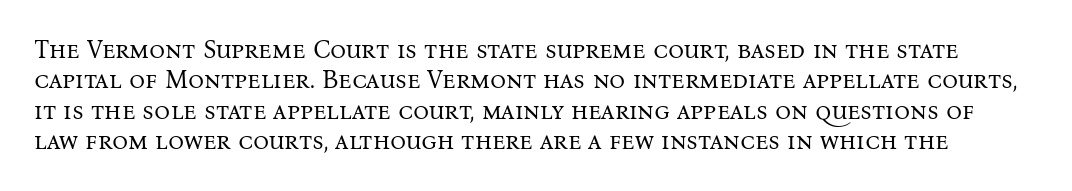
The image shows 25 px text type, upright; set line spacing 1.22x, normal letter spacing, not underlined.
